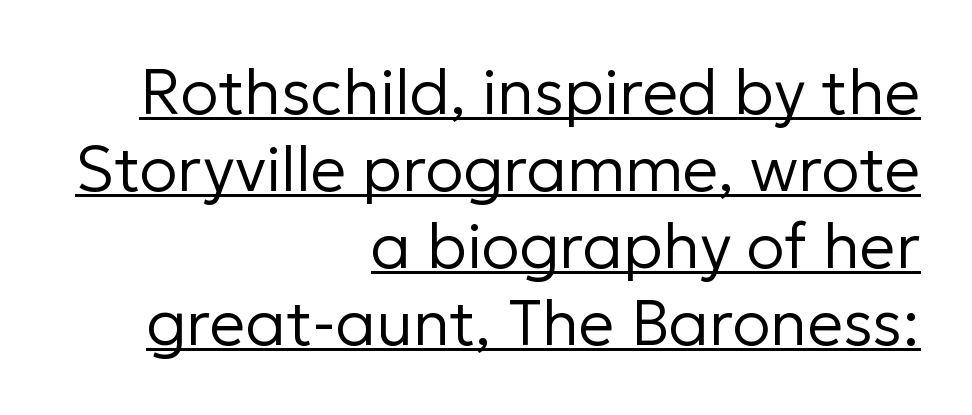
{"serif": "no", "italic": "no", "bold": "no", "weight": "regular", "width": "normal", "stroke_contrast": "low", "x_height": "medium", "monospaced": "no", "underline": "yes", "align": "right", "line_spacing_ratio": 1.22, "letter_spacing": "normal", "letter_spacing_em": 0.0, "glyph_px": 63}
